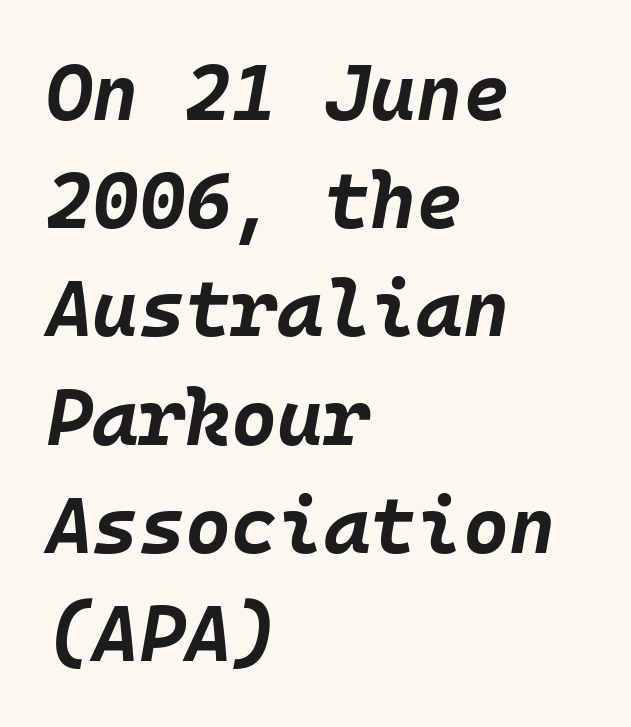
{"italic": "yes", "lean": "right", "slant_degrees": 10, "bold": "yes", "weight": "bold", "width": "normal", "stroke_contrast": "low", "x_height": "large", "monospaced": "yes", "underline": "no", "align": "left", "line_spacing": "normal", "line_spacing_ratio": 1.37, "letter_spacing": "normal", "letter_spacing_em": 0.0, "glyph_px": 79}
